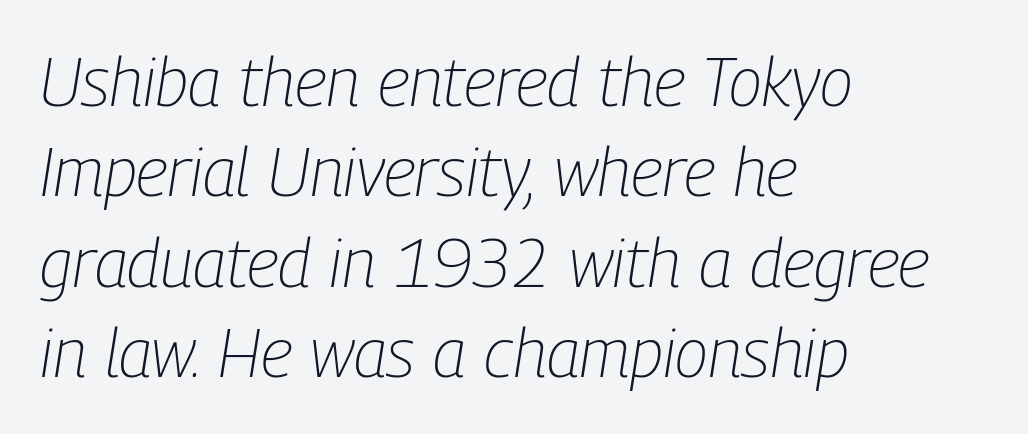
The image shows 68 px light, condensed type, italic (leaning right); set left-aligned, normal line spacing (1.33x), normal letter spacing, not underlined; low stroke contrast and a medium x-height.
